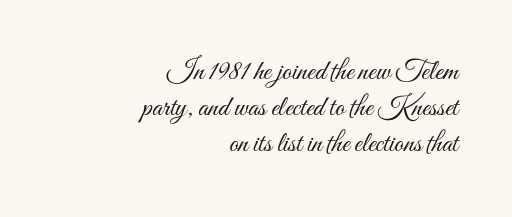
Default kerning and tracking; the words read as compact shapes. Varying glyph widths throughout — classic text-font behaviour. The weight would be labelled regular, book, light, or lighter still. The ragged edge is on the left, which tells us the setting is flush right. Underlining? Definitely not there.
